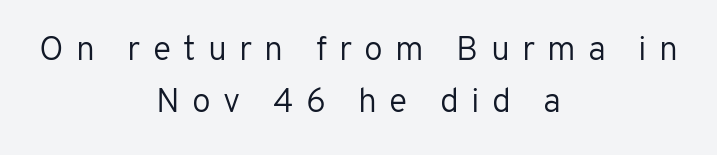
Note the varied advance widths — an 'i' is clearly narrower than an 'm'. A typesetter would call this heavily tracked-out type. No extra ink here — the face is not bold. A roman cut, with each character standing at attention. Just letters on the line, the space beneath them empty. A centered setting, common on invitations and titles, is used for this passage.
